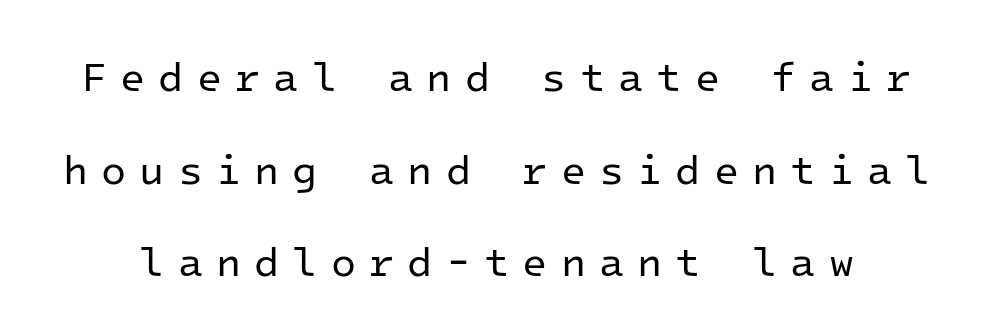
{"serif": "no", "italic": "no", "bold": "no", "weight": "regular", "width": "normal", "stroke_contrast": "low", "x_height": "medium", "monospaced": "yes", "underline": "no", "line_spacing": "loose", "line_spacing_ratio": 2.26, "letter_spacing": "wide", "letter_spacing_em": 0.32, "glyph_px": 41}
